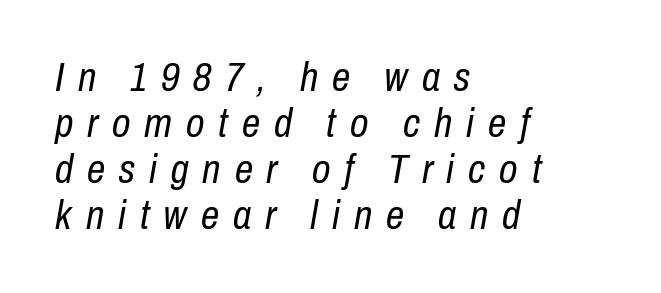
Q: Is the text bold? A: No.
Q: Is the text italic (slanted)? A: Yes, it leans right by about 10 degrees.
Q: Is the text underlined? A: No.
Q: How is the paragraph aligned? A: Left-aligned.
Q: Is the spacing between letters normal or unusually wide? A: Unusually wide.
Q: Is the spacing between lines tight, normal or loose? A: Tight.
Q: Width (condensed, normal, or wide)? A: Condensed.
Q: Stroke contrast? A: Low.
Q: x-height? A: Medium.
Q: Monospaced? A: No.
